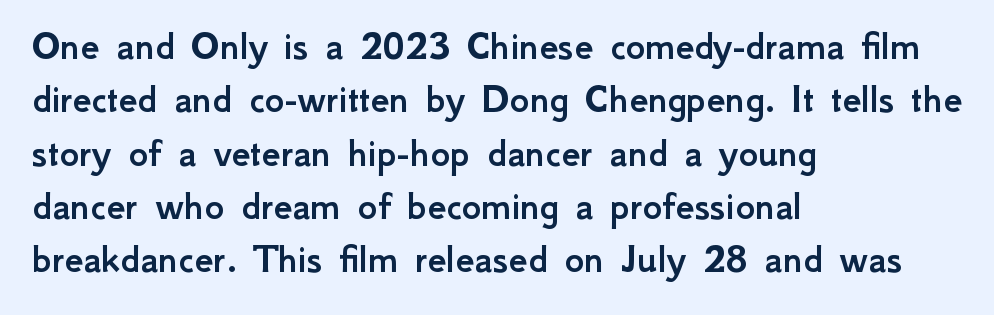
Q: Is the text italic (slanted)? A: No, it is upright.
Q: Is the typeface a serif or a sans-serif typeface? A: Sans-serif.
Q: Is the text underlined? A: No.
Q: How is the paragraph aligned? A: Left-aligned.
Q: Is the spacing between letters normal or unusually wide? A: Normal.
Q: Is the spacing between lines tight, normal or loose? A: Normal.
Q: Width (condensed, normal, or wide)? A: Normal.
Q: Stroke contrast? A: Low.
Q: x-height? A: Small.
Q: Monospaced? A: No.
